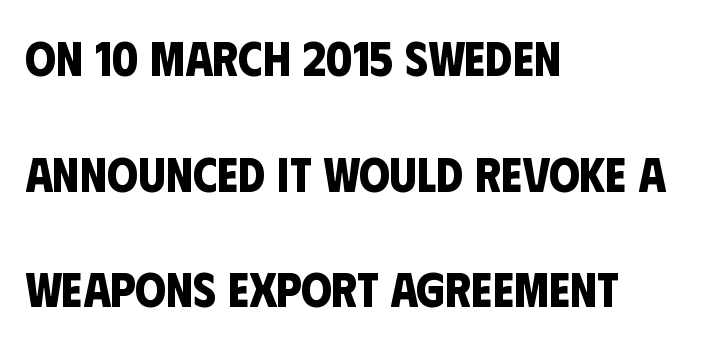
Q: Is the text bold? A: Yes.
Q: Is the typeface a serif or a sans-serif typeface? A: Sans-serif.
Q: Is the text underlined? A: No.
Q: How is the paragraph aligned? A: Left-aligned.
Q: Is the spacing between letters normal or unusually wide? A: Normal.
Q: Is the spacing between lines tight, normal or loose? A: Loose.
Q: Width (condensed, normal, or wide)? A: Condensed.
Q: Stroke contrast? A: Low.
Q: x-height? A: Large.
Q: Monospaced? A: No.
